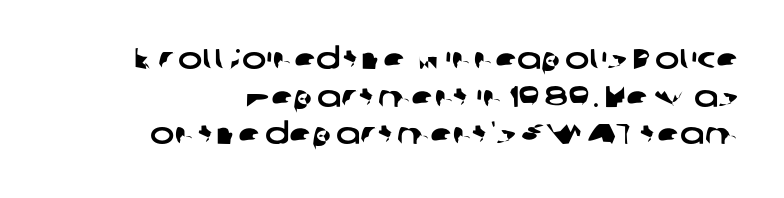
{"serif": "no", "width": "wide", "stroke_contrast": "low", "x_height": "medium", "monospaced": "no", "underline": "no", "line_spacing": "normal", "line_spacing_ratio": 1.3, "letter_spacing": "normal", "letter_spacing_em": 0.0, "glyph_px": 29}
